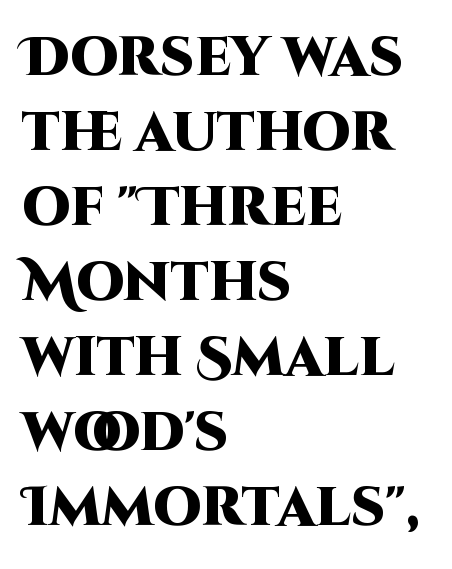
{"serif": "no", "italic": "no", "bold": "yes", "weight": "heavy", "width": "normal", "stroke_contrast": "high", "x_height": "large", "monospaced": "no", "underline": "no", "align": "left", "line_spacing": "normal", "line_spacing_ratio": 1.39, "letter_spacing": "normal", "letter_spacing_em": 0.0, "glyph_px": 54}
